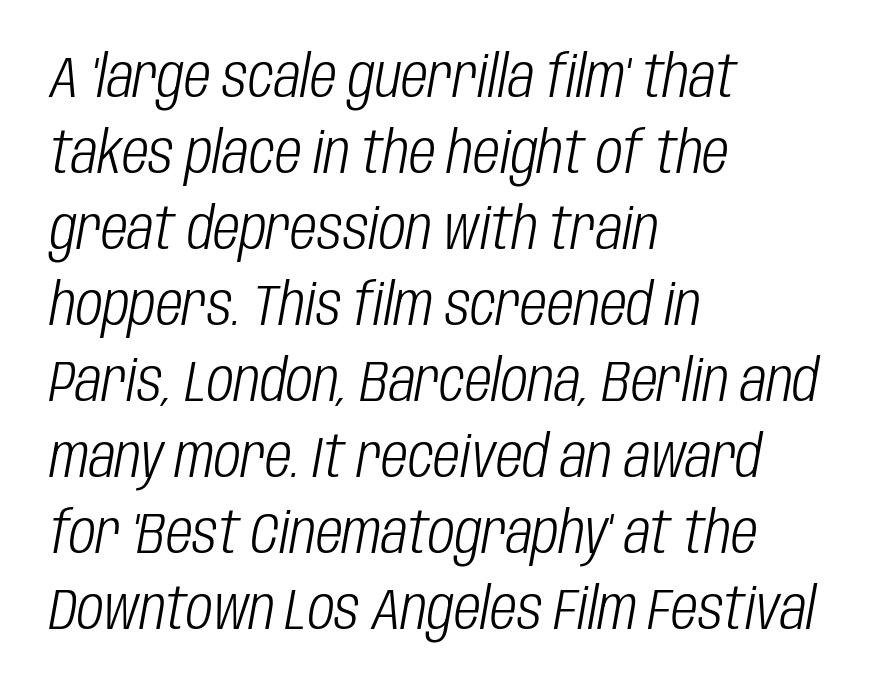
The face looks like a standard text weight, possibly lighter. Line spacing here is normal. Default kerning and tracking; the words read as compact shapes. Think of a printed novel: that variable character pitch is what you see here.
